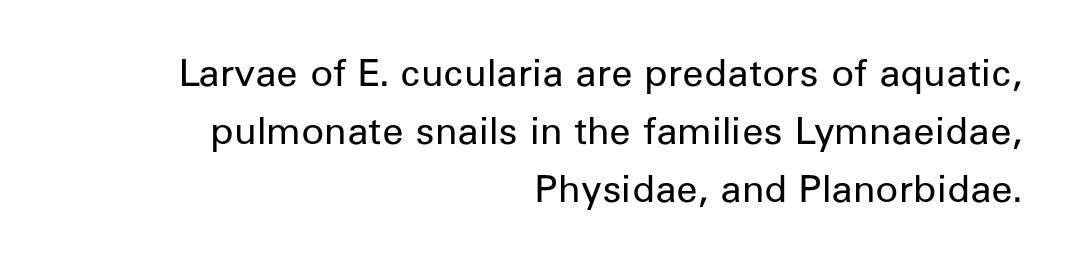
{"serif": "no", "italic": "no", "bold": "no", "weight": "regular", "width": "normal", "stroke_contrast": "low", "x_height": "medium", "monospaced": "no", "underline": "no", "align": "right", "line_spacing": "normal", "line_spacing_ratio": 1.52, "letter_spacing": "normal", "letter_spacing_em": 0.0, "glyph_px": 38}
